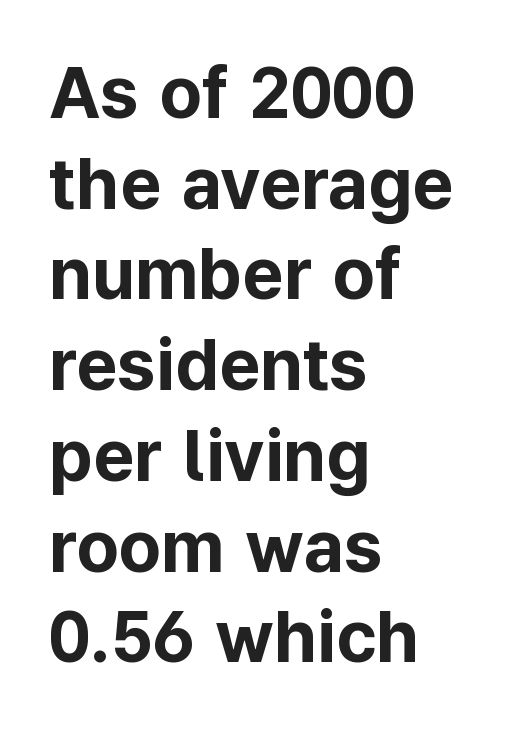
The image shows 72 px bold sans-serif type, upright; set left-aligned, normal line spacing (1.26x), normal letter spacing, not underlined; low stroke contrast and a medium x-height.
